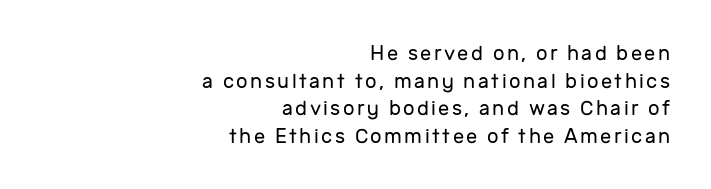
The image shows 20 px text type, upright; set right-aligned, normal line spacing (1.38x), not underlined.
